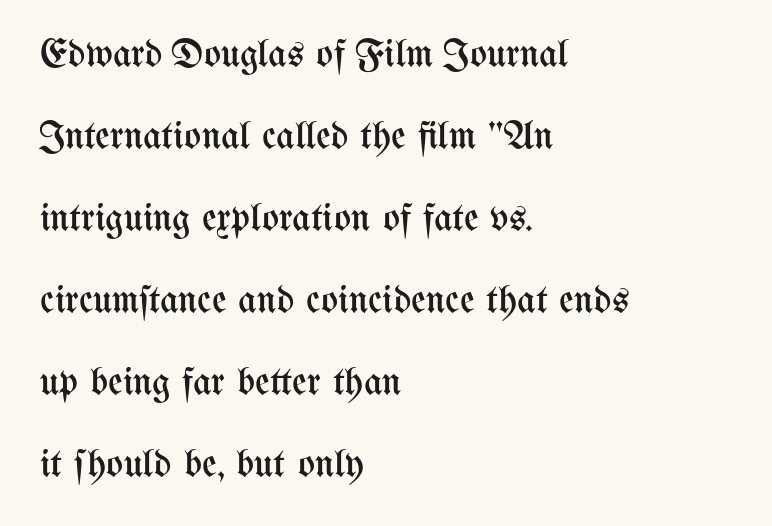
Q: Is the text bold? A: No.
Q: Is the text italic (slanted)? A: No, it is upright.
Q: Is the text underlined? A: No.
Q: How is the paragraph aligned? A: Left-aligned.
Q: Is the spacing between letters normal or unusually wide? A: Normal.
Q: Is the spacing between lines tight, normal or loose? A: Loose.
Q: Width (condensed, normal, or wide)? A: Condensed.
Q: Stroke contrast? A: Medium.
Q: x-height? A: Medium.
Q: Monospaced? A: No.
